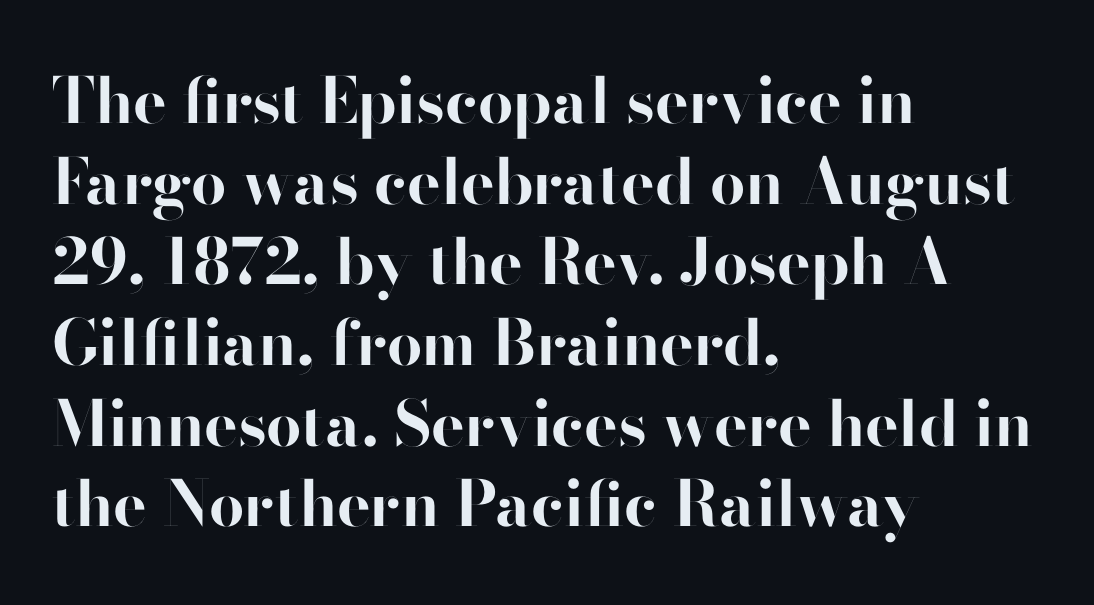
Observe the ordinary spacing: letters are neighbours, not strangers. Vertical spacing — default. Reading down the block, your eye returns to a fixed left position each line. The zone under the glyphs is completely vacant.
